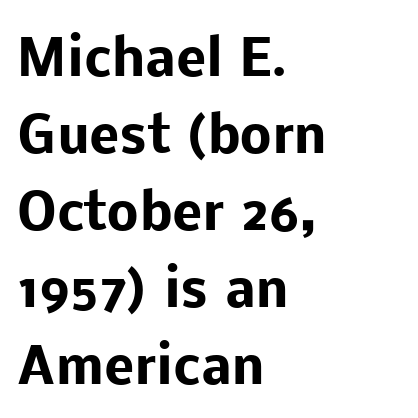
Honestly, the letter spacing is just normal — you wouldn't notice it. The characters look thick and weighty, a clear bold. Note the varied advance widths — an 'i' is clearly narrower than an 'm'. The lettering holds an erect, upright posture throughout.
